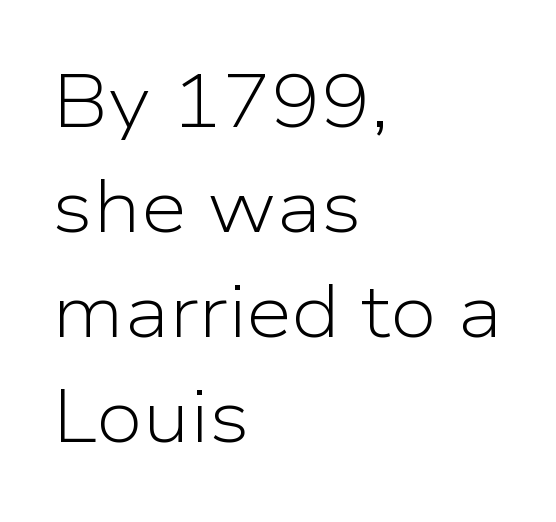
The image shows 74 px light sans-serif type, upright; set left-aligned, normal line spacing (1.42x), normal letter spacing, not underlined; low stroke contrast and a medium x-height.
